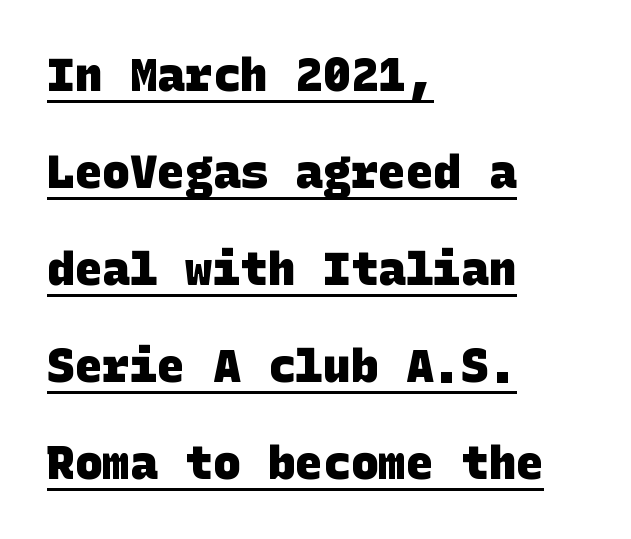
{"serif": "no", "bold": "yes", "weight": "heavy", "width": "normal", "stroke_contrast": "low", "x_height": "large", "underline": "yes", "align": "left", "line_spacing": "loose", "line_spacing_ratio": 2.11, "letter_spacing": "normal", "letter_spacing_em": 0.0, "glyph_px": 46}
